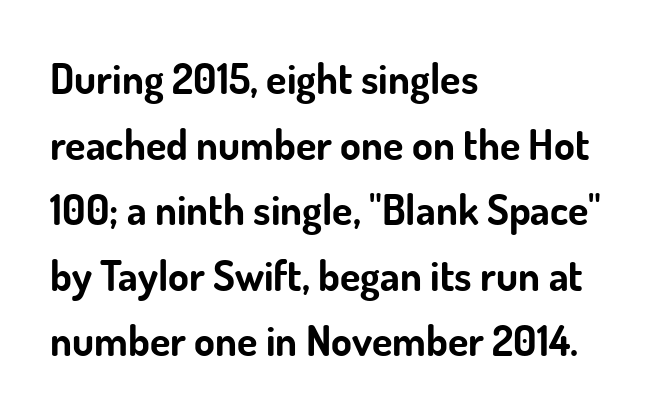
What kind of face is this? One without serifs — a sans. Which margin do the lines hug? The left one — the right edge is uneven. Compared with typical body copy, the letter spacing here is the same. Strokes here are thick enough to call this a true bold. Check the space under the baseline: it is left empty.
